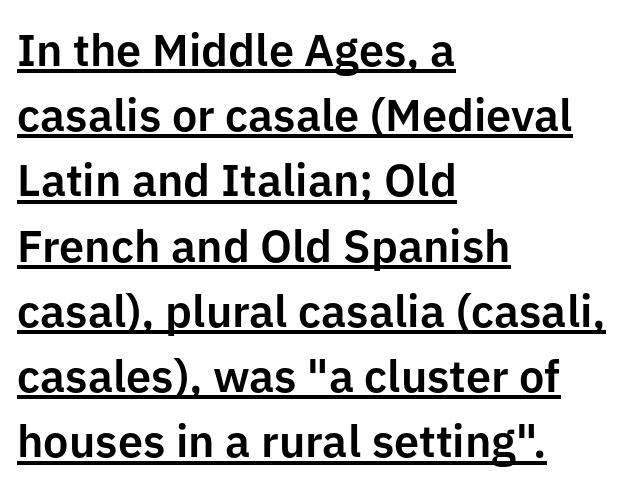
Q: Is the text italic (slanted)? A: No, it is upright.
Q: Is the typeface a serif or a sans-serif typeface? A: Sans-serif.
Q: Is the text underlined? A: Yes.
Q: How is the paragraph aligned? A: Left-aligned.
Q: Is the spacing between letters normal or unusually wide? A: Normal.
Q: Is the spacing between lines tight, normal or loose? A: Normal.
Q: Width (condensed, normal, or wide)? A: Normal.
Q: Stroke contrast? A: Low.
Q: x-height? A: Medium.
Q: Monospaced? A: No.
